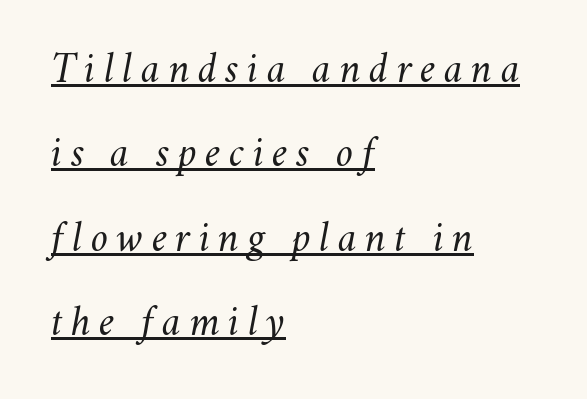
Each letter keeps its own natural width here, so spacing adapts to shape. The paragraph shown leans on its left margin. The typesetting does not lean heavy: it is not bold. The vertical gap from one line to the next is large.
